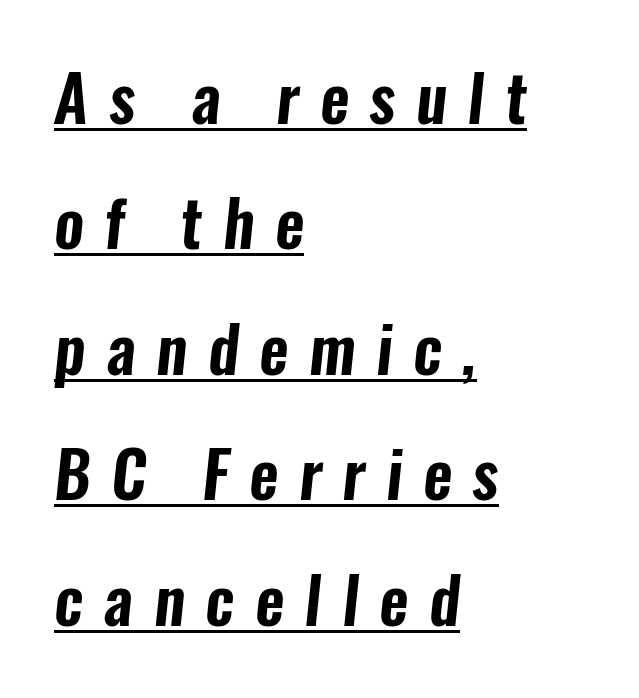
All the whitespace from short lines collects on the right. The letterforms stand isolated, each surrounded by extra space. Descenders here cross a horizontal rule under the line. The letters advance in unequal steps, a hallmark of proportional type. The glyphs in this specimen are sans serif.
